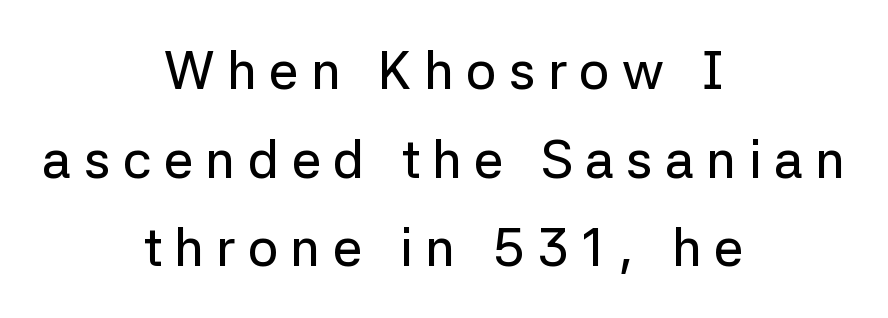
Glance below the letters and you will spot only blank space. Does the type have serifs? No, each stem ends abruptly. A typesetter would call this proportional, since set widths differ per character. Someone cranked the tracking dial way up on this one. Each new line begins a customary step beneath the previous one. Unlike italic type, these characters show no tilt at all.
